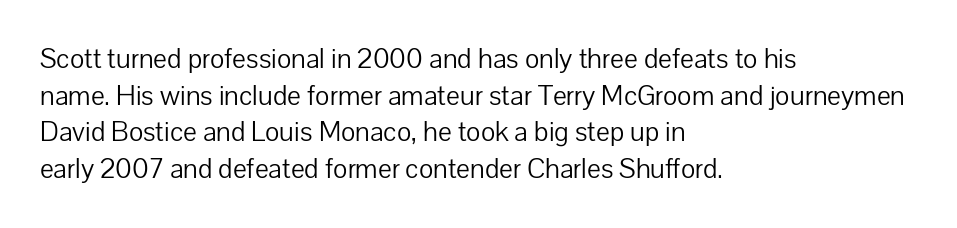
Alignment: flush left. Is the stroke heavy? The answer is a plain regular-or-lighter. These lines are rendered in a variable-pitch font. Lines of text with bare space underneath. Does extra space separate the letters? No, they use regular spacing.
